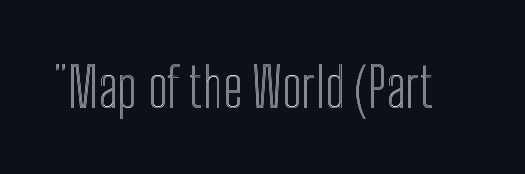
The image shows 54 px condensed type, upright; set normal letter spacing, not underlined; a medium x-height.
